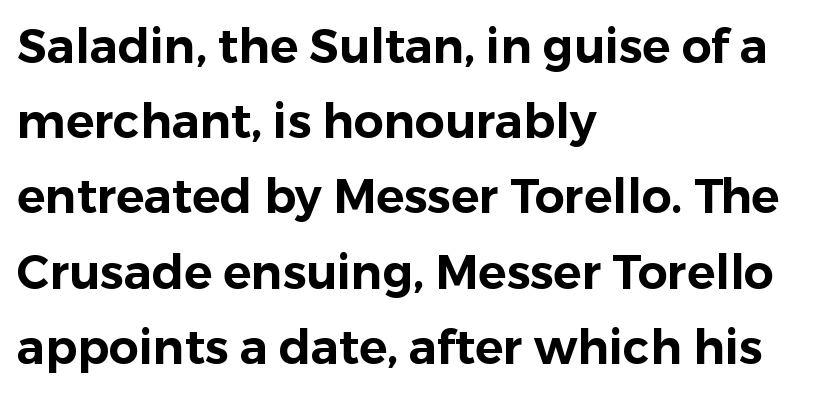
Q: Is the text italic (slanted)? A: No, it is upright.
Q: Is the typeface a serif or a sans-serif typeface? A: Sans-serif.
Q: Is the text underlined? A: No.
Q: How is the paragraph aligned? A: Left-aligned.
Q: Is the spacing between letters normal or unusually wide? A: Normal.
Q: Is the spacing between lines tight, normal or loose? A: Normal.
Q: Width (condensed, normal, or wide)? A: Normal.
Q: Stroke contrast? A: Low.
Q: x-height? A: Medium.
Q: Monospaced? A: No.
